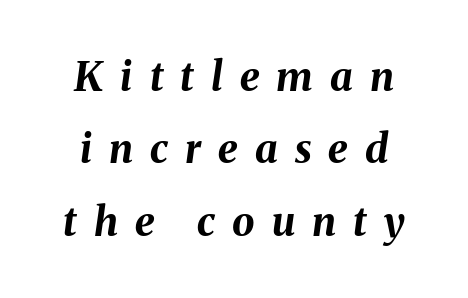
Q: Is the text bold? A: Yes.
Q: Is the text italic (slanted)? A: Yes, it leans right by about 8 degrees.
Q: Is the text underlined? A: No.
Q: Is the spacing between letters normal or unusually wide? A: Unusually wide.
Q: Width (condensed, normal, or wide)? A: Normal.
Q: Stroke contrast? A: Medium.
Q: x-height? A: Medium.
Q: Monospaced? A: No.
